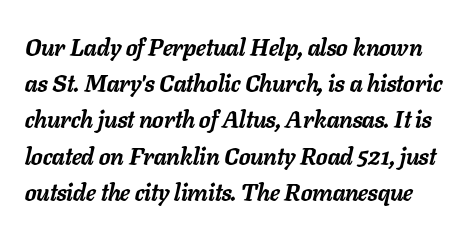
Italic? Definitely — the glyphs are oblique. What's the leading like? Ordinary, nothing unusual. In terms of weight, the rendering is a true, heavy bold. Inter-character spacing is left at the font's built-in metrics.
